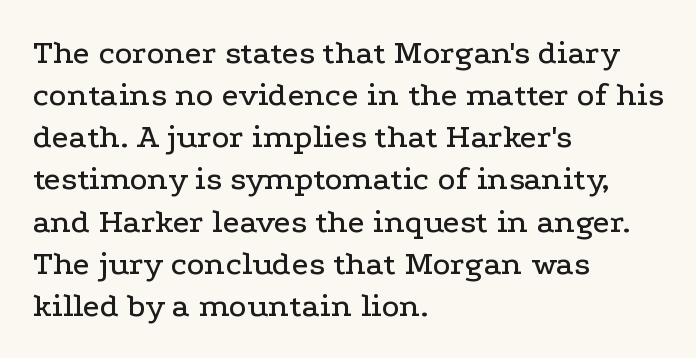
{"serif": "yes", "italic": "no", "width": "wide", "stroke_contrast": "low", "x_height": "medium", "monospaced": "no", "underline": "no", "align": "left", "line_spacing_ratio": 1.24, "letter_spacing": "normal", "letter_spacing_em": 0.0, "glyph_px": 34}
